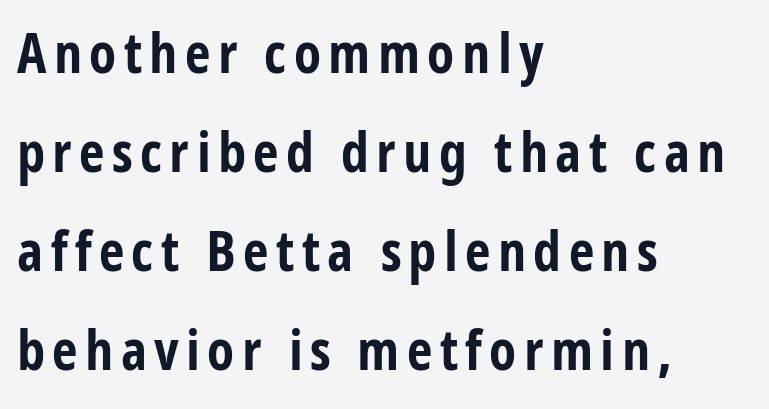
Nobody drew a line under any word here. The passage shown is typed in a proportional face where columns would drift. Does the lettering tilt? It doesn't — this is upright. Typeset ragged right — the left edge is the straight one. Bold? Absolutely — the strokes are thick and heavy. You can tell from the bare stems that sans-serif type was used.
